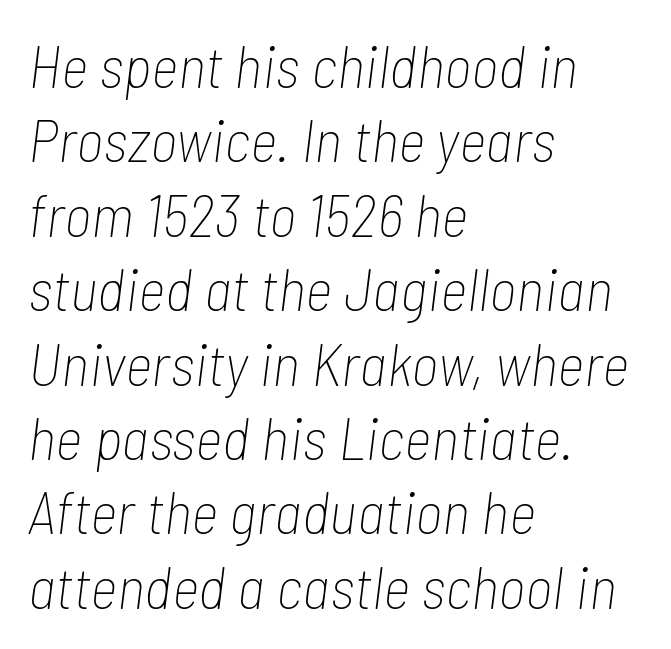
Default kerning and tracking; the words read as compact shapes. The letters are slanted; this is an italic face. Has an underline been added? It has not. Line starts are locked; line ends wander.
